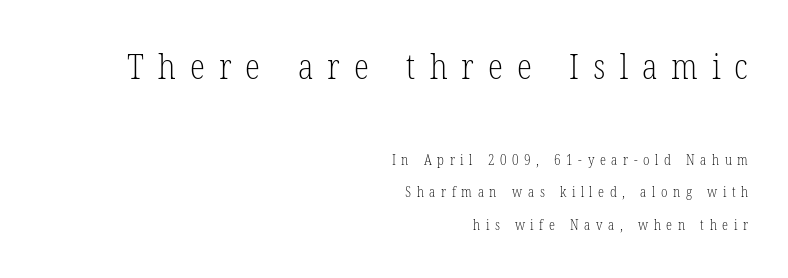
{"serif": "yes", "italic": "no", "bold": "no", "weight": "light", "width": "condensed", "stroke_contrast": "low", "x_height": "medium", "monospaced": "no", "underline": "no", "align": "right", "line_spacing": "loose", "line_spacing_ratio": 2.31, "letter_spacing": "wide", "letter_spacing_em": 0.4, "larger_block": "first", "size_ratio": 2.5, "glyph_px": 35}
